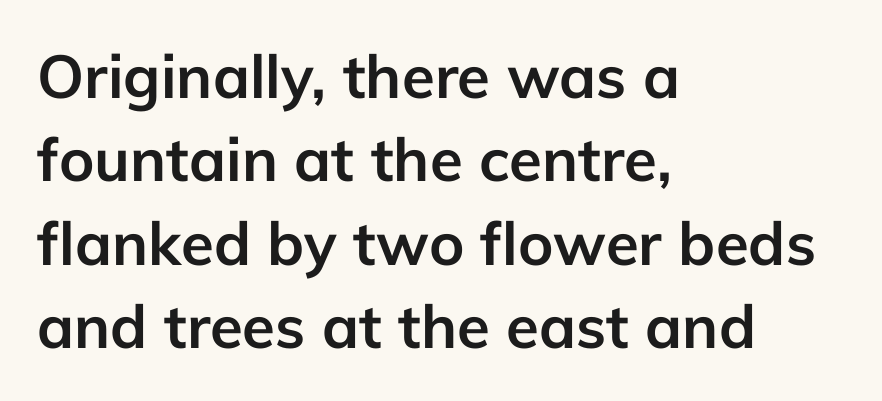
Honestly, there is no underline to notice here at all. Vertically, the passage feels balanced, rows spaced as you'd expect. Alignment: flush left. Does the weight exceed regular? Yes, all the way to bold.
